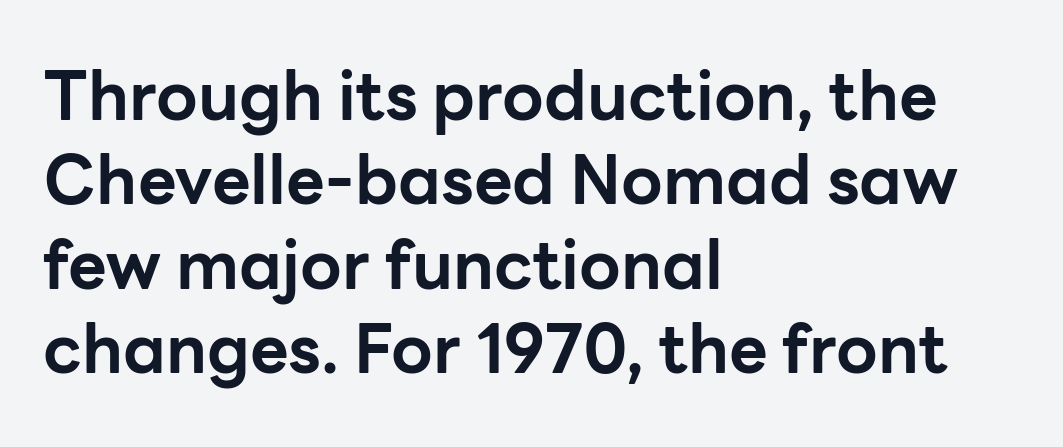
The image shows 67 px bold sans-serif type, upright; set left-aligned, normal line spacing (1.26x), normal letter spacing, not underlined; low stroke contrast and a medium x-height.
